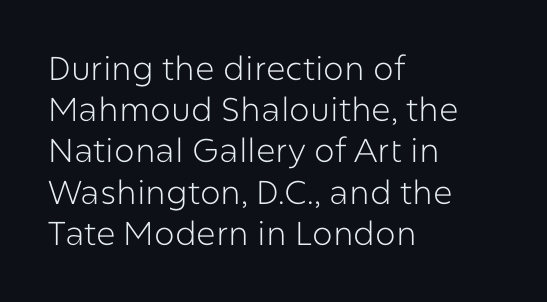
The letters carry no serifs — their stems end cleanly without finishing strokes. The font's upright variant was chosen for this text. You could not count columns in this text — the font is proportionally spaced. Letters rest on an invisible, unmarked baseline. Here the glyphs are tracked normally, forming tight word shapes.
